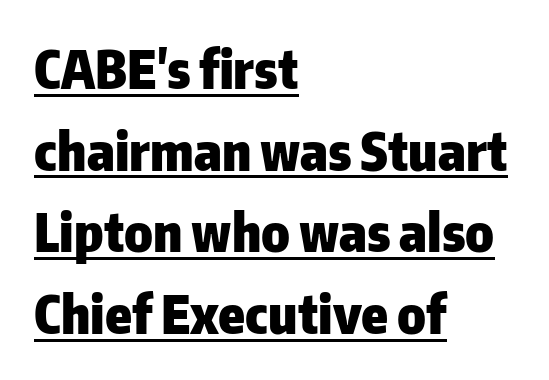
Q: Is the text bold? A: Yes.
Q: Is the text italic (slanted)? A: No, it is upright.
Q: Is the typeface a serif or a sans-serif typeface? A: Sans-serif.
Q: Is the text underlined? A: Yes.
Q: How is the paragraph aligned? A: Left-aligned.
Q: Is the spacing between letters normal or unusually wide? A: Normal.
Q: Is the spacing between lines tight, normal or loose? A: Normal.
Q: Width (condensed, normal, or wide)? A: Normal.
Q: Stroke contrast? A: Low.
Q: x-height? A: Medium.
Q: Monospaced? A: No.
